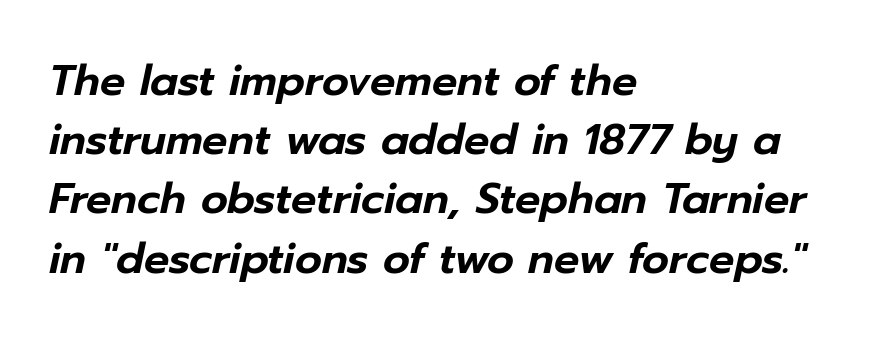
How would I describe the line gaps? Plain and ordinary. Is the type slanted? Yes — the strokes lean at a clear angle. Does extra space separate the letters? No, they use regular spacing. The foot of each line stays bare and open.
